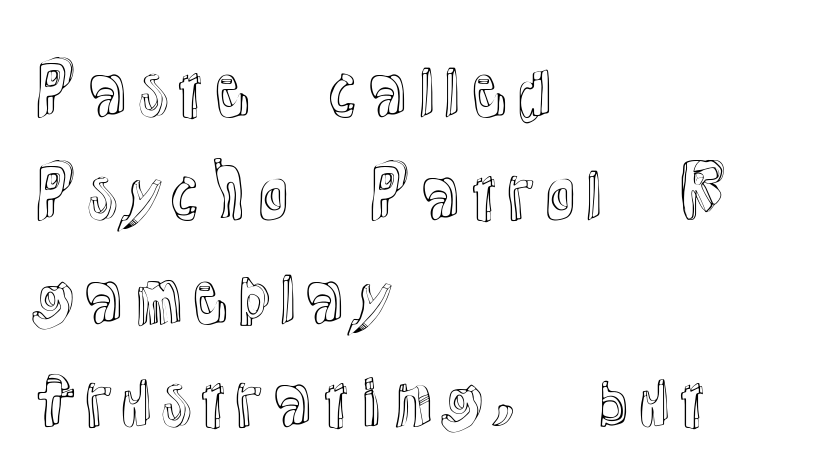
The image shows 69 px text type, upright; set left-aligned, normal line spacing (1.5x), normal letter spacing, not underlined; a medium x-height.
